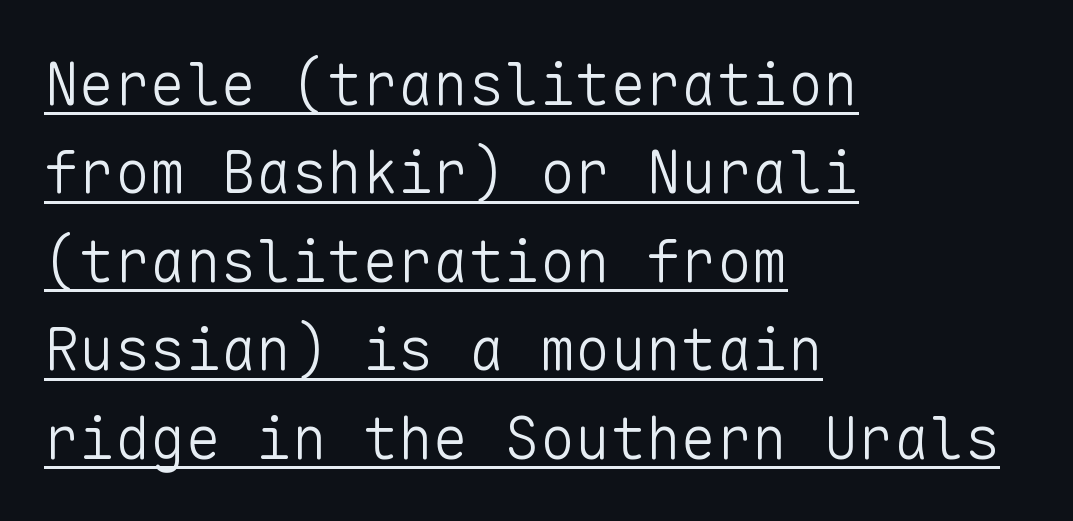
Style check: upright. The tracking reads as untouched default to a designer's eye. Where is the straight margin? On the left. These characters rest on top of a visible drawn line. Evenly set lines give the paragraph a standard silhouette.
